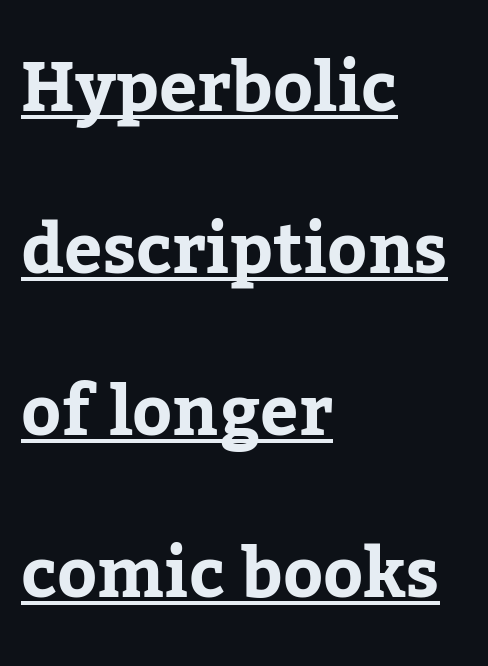
The image shows 68 px bold serif type, upright; set left-aligned, loose line spacing (2.38x), normal letter spacing, underlined; low stroke contrast and a medium x-height.
